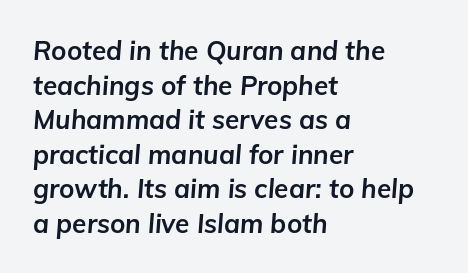
Q: Is the text bold? A: Yes.
Q: Is the text italic (slanted)? A: Yes, it leans right by about 5 degrees.
Q: Is the text underlined? A: No.
Q: How is the paragraph aligned? A: Left-aligned.
Q: Is the spacing between letters normal or unusually wide? A: Normal.
Q: Is the spacing between lines tight, normal or loose? A: Normal.
